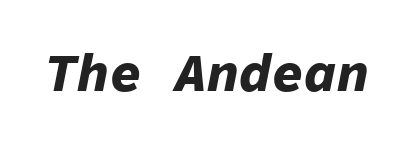
Notice how the stems are inclined rather than vertical — that's the hallmark of italics. Caption: bold face, heavy strokes. Is this a fixed-width face? Yes — each glyph sits in an identical cell. The type is set solid horizontally, with unmodified tracking. Has an underline been added? It has not.
